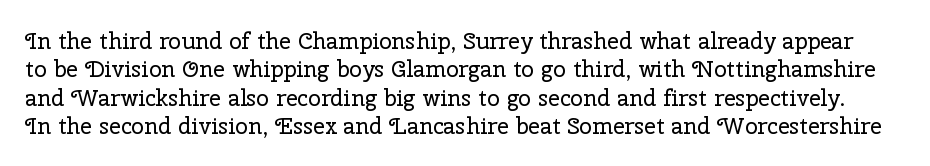
{"italic": "no", "bold": "no", "underline": "no", "line_spacing_ratio": 1.23, "letter_spacing": "normal", "letter_spacing_em": 0.0, "glyph_px": 23}
